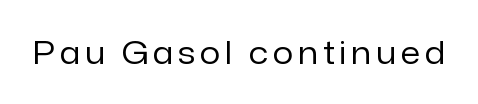
Q: Is the text bold? A: No.
Q: Is the text italic (slanted)? A: No, it is upright.
Q: Is the typeface a serif or a sans-serif typeface? A: Sans-serif.
Q: Is the text underlined? A: No.
Q: Width (condensed, normal, or wide)? A: Normal.
Q: Stroke contrast? A: Low.
Q: x-height? A: Medium.
Q: Monospaced? A: No.
